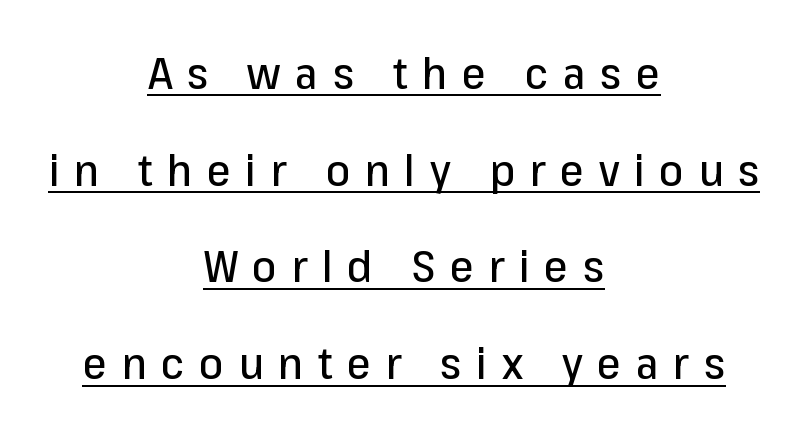
Teacher's note: observe the equal gaps on both sides — that is centered alignment. Each letter keeps its own natural width here, so spacing adapts to shape. Serifs: no, the terminals of the letterforms are clean. Is there an underline? Yes — a line sits under the letters.
